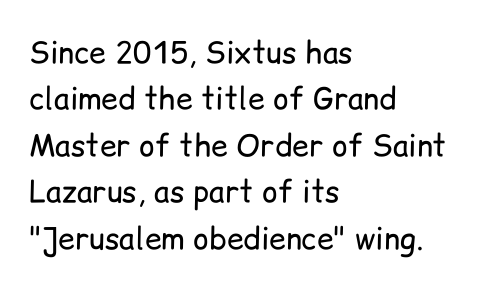
Nope, not italic — everything's standing straight. Alignment: flush left. The area under the type is left untouched. Students, observe: this is what conventionally led text looks like.
